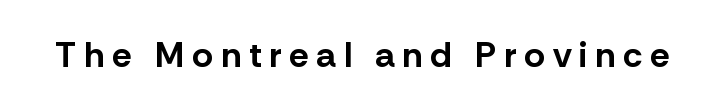
The image shows 36 px bold sans-serif type, upright; set unusually wide letter spacing (+0.21 em), not underlined; low stroke contrast and a medium x-height.
